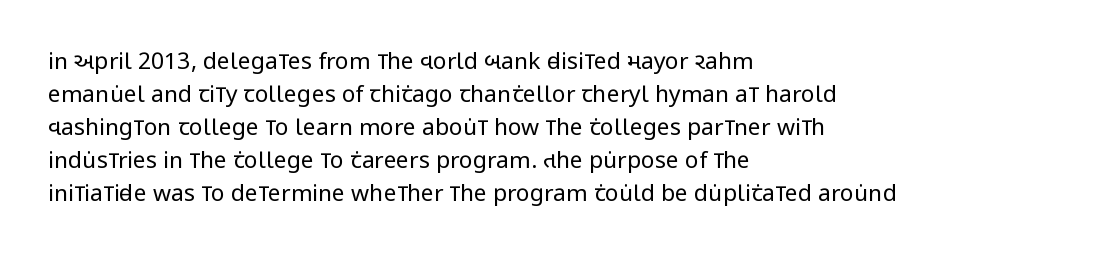
The image shows 23 px text type, upright; set left-aligned, normal line spacing (1.43x), normal letter spacing, not underlined.
